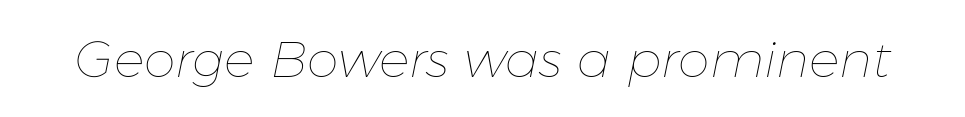
The image shows 51 px thin type, italic (leaning right); set normal letter spacing, not underlined; low stroke contrast and a medium x-height.
